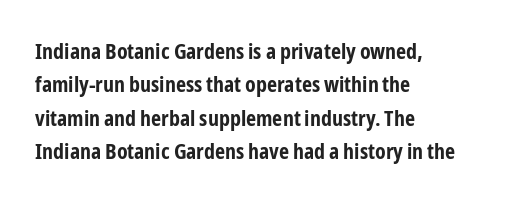
The strip under each line holds only bare page. Between one letter and the next there's only the usual sliver of space. Is there any slant? The stems are plumb. Plenty of ink on the page — the face is bold. Leading matches the norm, producing a regular column.
